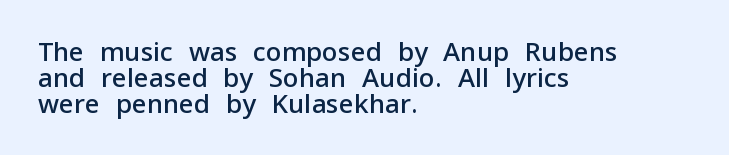
The space beneath each line is pristine and unruled. In terms of leading, this rendering errs on the cramped side. Leftover space on each line is placed entirely after the last word. Notice how the stems are strictly vertical — no italics here. Stroke thickness is moderately raised; the sample reads as semibold.
